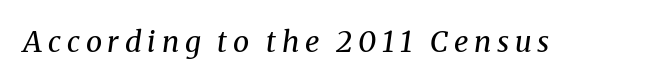
Q: Is the text bold? A: No.
Q: Is the text italic (slanted)? A: Yes, it leans right by about 8 degrees.
Q: Is the typeface a serif or a sans-serif typeface? A: Serif.
Q: Is the text underlined? A: No.
Q: Is the spacing between letters normal or unusually wide? A: Unusually wide.
Q: Width (condensed, normal, or wide)? A: Normal.
Q: Stroke contrast? A: Medium.
Q: x-height? A: Medium.
Q: Monospaced? A: No.
